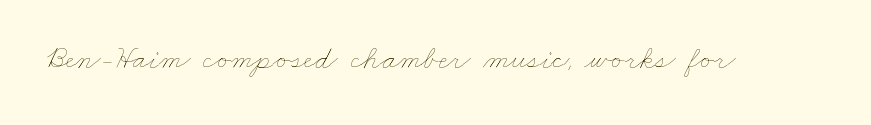
Descenders are the only things crossing below the line. The passage shown has conventional tracking throughout. The letters look calm and open, with moderate or lighter stems. Is this a fixed-width face? No — the glyphs have proportional, varying widths.
